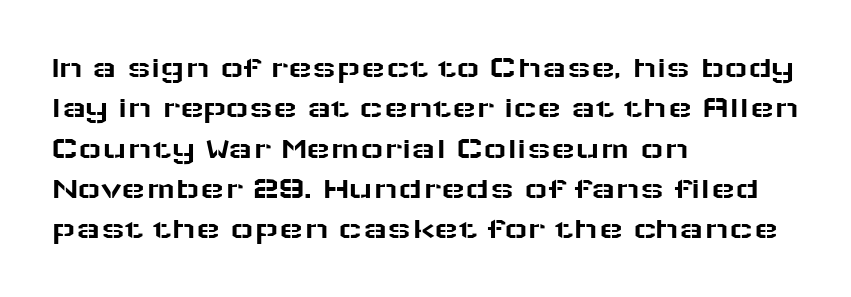
Q: Is the text italic (slanted)? A: No, it is upright.
Q: Is the typeface a serif or a sans-serif typeface? A: Sans-serif.
Q: Is the text underlined? A: No.
Q: How is the paragraph aligned? A: Left-aligned.
Q: Is the spacing between letters normal or unusually wide? A: Normal.
Q: Is the spacing between lines tight, normal or loose? A: Normal.
Q: Width (condensed, normal, or wide)? A: Wide.
Q: Stroke contrast? A: Low.
Q: x-height? A: Medium.
Q: Monospaced? A: No.
